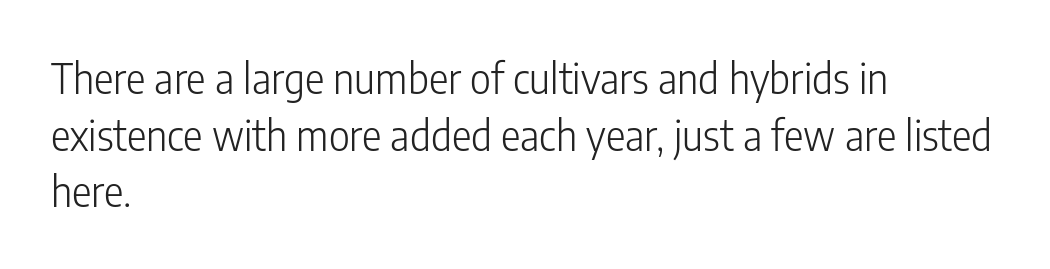
The foot of each line stays bare and open. The setting favours the left margin, as ordinary paragraphs usually do. Think of a printed novel: that variable character pitch is what you see here. This is roman type, the default non-slanted kind.
